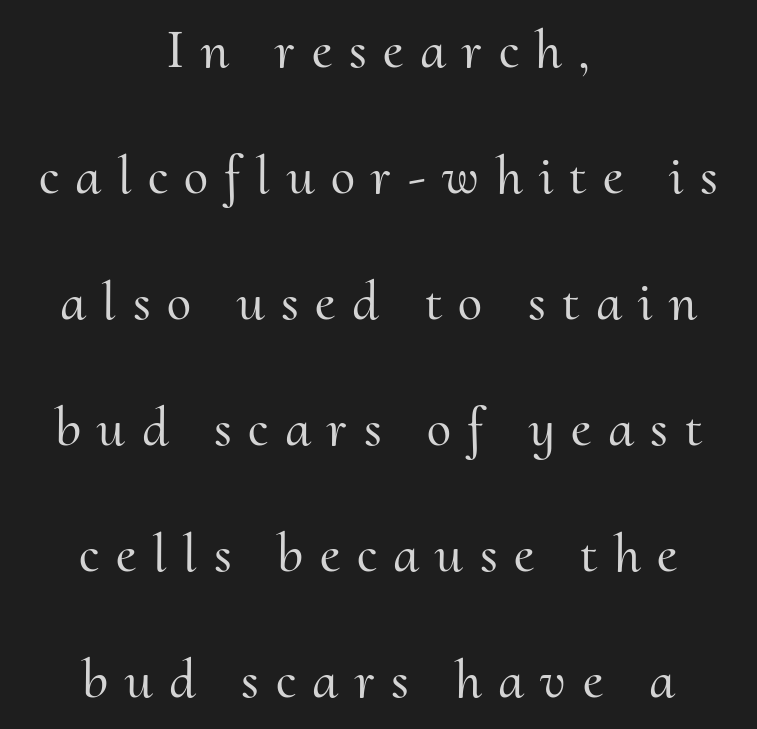
{"serif": "yes", "italic": "no", "width": "normal", "stroke_contrast": "medium", "x_height": "small", "monospaced": "no", "underline": "no", "align": "center", "line_spacing": "loose", "line_spacing_ratio": 2.29, "letter_spacing": "wide", "letter_spacing_em": 0.3, "glyph_px": 55}
